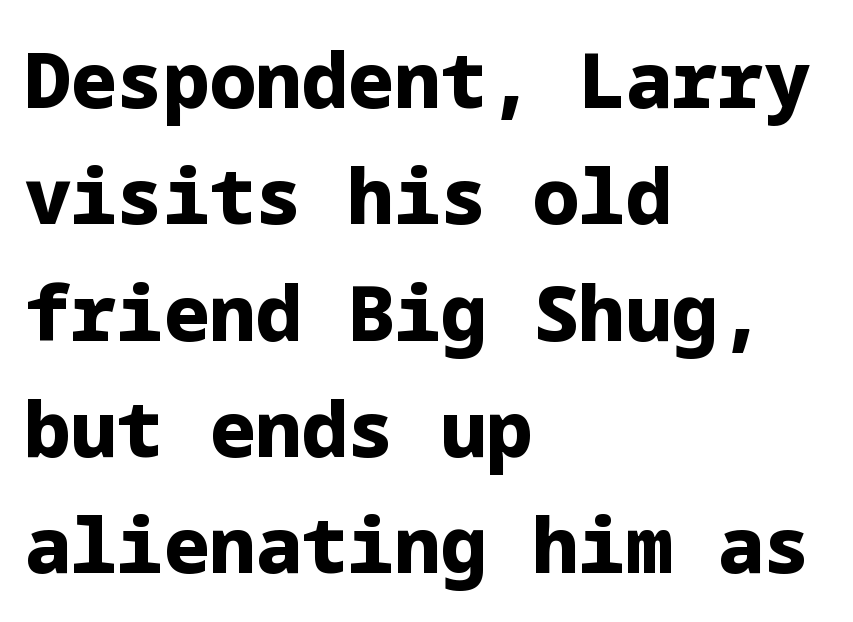
Is the letter spacing exaggerated? No — it looks like the ordinary default. Type style note: lacks serifs. One glance says typical: line gaps are just what's usual. Notice how thick the strokes are: this is what a full bold looks like. Descenders hang freely into open space. This is the regular roman posture of the typeface.
